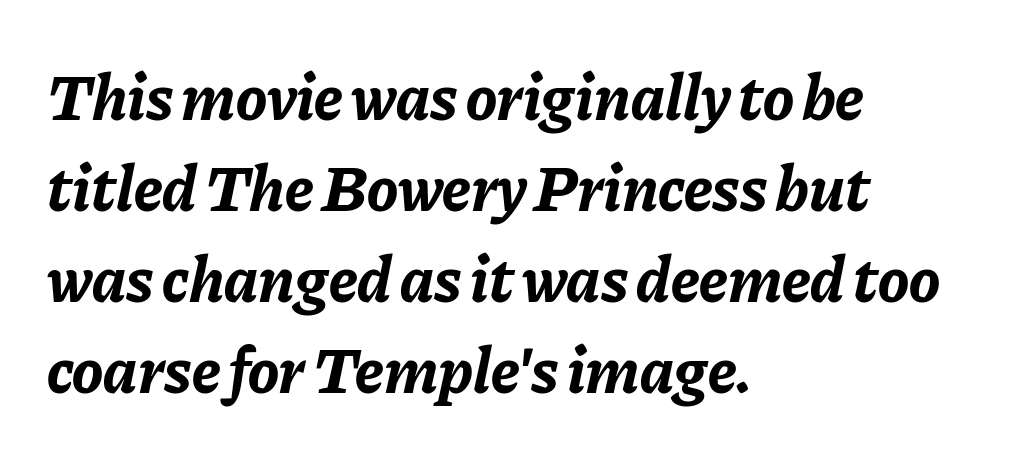
Rule under the text: the space is simply empty. The lines in this sample share a left origin and differ only in where they stop. In terms of leading, this rendering sits right in the middle. Proportional: the letters do not fall into vertical columns. Weight check: bold — yes, fully.
